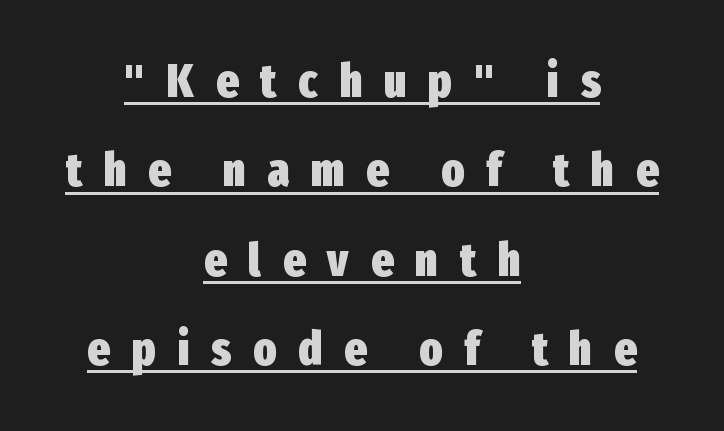
The image shows 47 px heavy, condensed sans-serif type, upright; set centered, loose line spacing (1.9x), unusually wide letter spacing (+0.47 em), underlined; low stroke contrast and a medium x-height.
